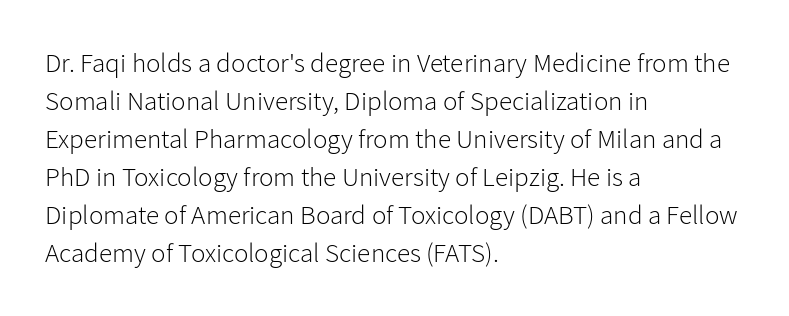
The designer left line spacing at the default. A classic flush-left, rag-right setting is used for this passage. The font sits on the lighter half of the weight spectrum, regular included. The letters stand straight up with perfectly vertical stems. No word sits above an underline.
